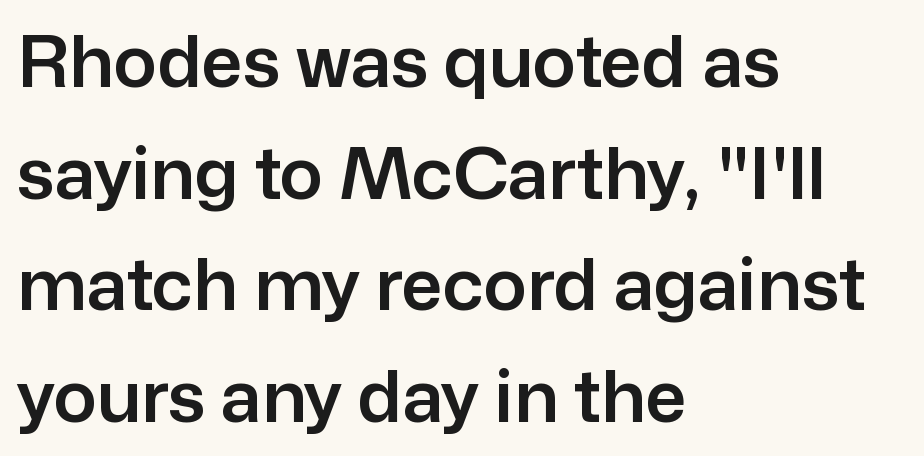
Note the varied advance widths — an 'i' is clearly narrower than an 'm'. You can tell it's not italic because the verticals are truly vertical. Rule under the text: the space is simply empty. All the whitespace from short lines collects on the right. Classification — sans serif. One glance says typical: line gaps are just what's usual.
